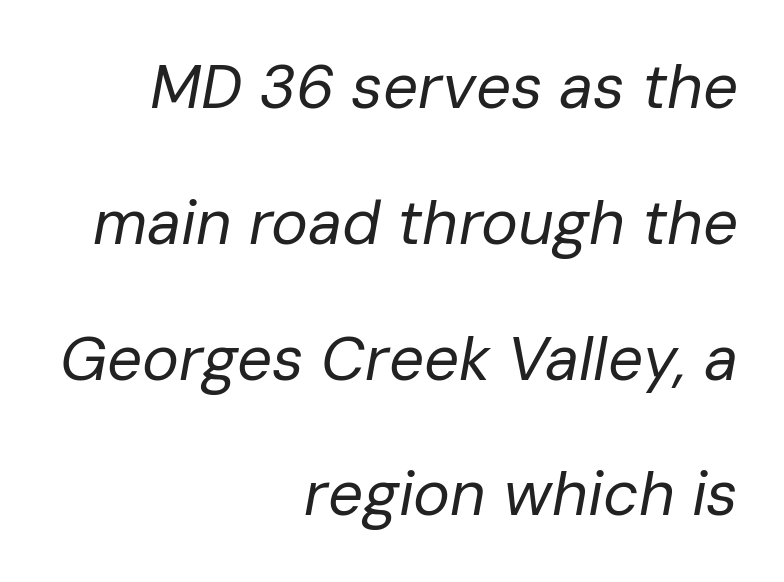
Does the leading feel generous? Absolutely, it's lavish. The rendering uses natural spacing where letterforms have individual widths. The weight would be labelled regular, book, light, or lighter still. Spacing between characters is what you'd get straight out of the box. The passage shown leans; its letterforms are oblique.
